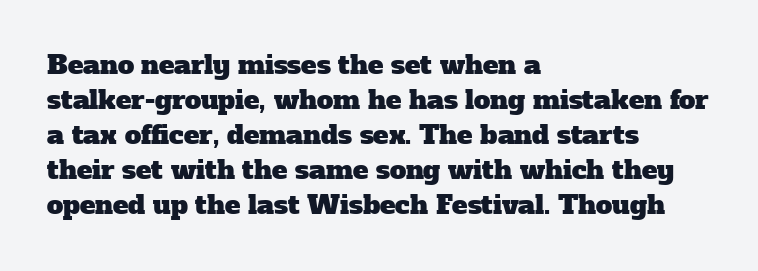
Q: Is the text underlined? A: No.
Q: How is the paragraph aligned? A: Left-aligned.
Q: Is the spacing between letters normal or unusually wide? A: Normal.
Q: Is the spacing between lines tight, normal or loose? A: Normal.
